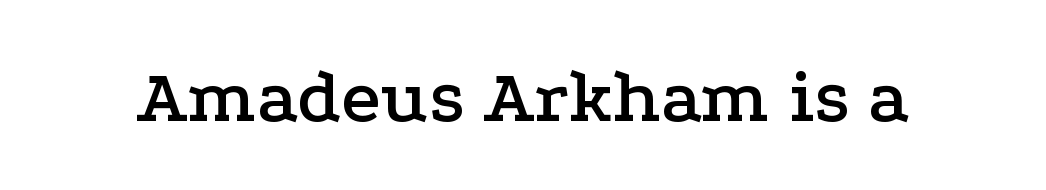
{"serif": "yes", "italic": "no", "width": "wide", "stroke_contrast": "low", "x_height": "medium", "monospaced": "no", "underline": "no", "letter_spacing": "normal", "letter_spacing_em": 0.0, "glyph_px": 77}
